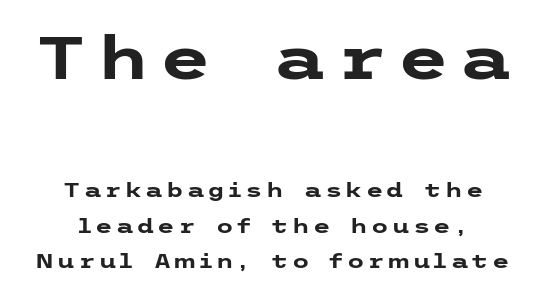
The image shows 60 px heavy, wide sans-serif type, upright; set centered, line spacing 1.77x, not underlined; the first (top) block is 3.0x larger; low stroke contrast and a medium x-height.
